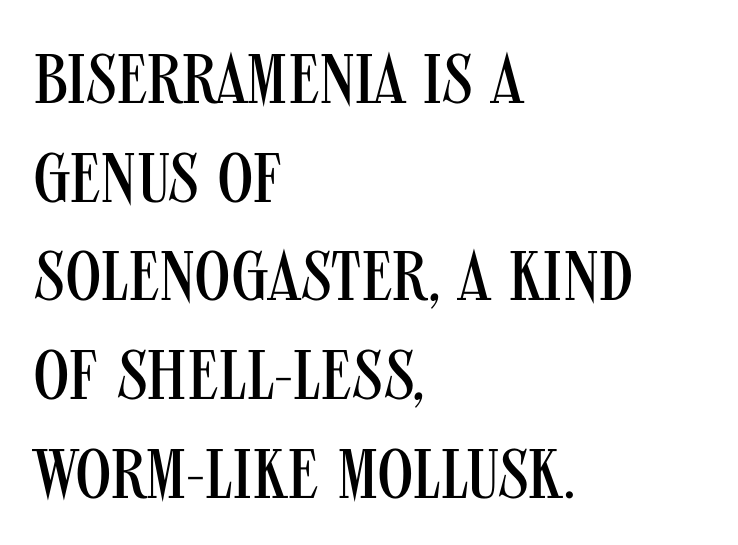
The image shows 70 px regular-weight, condensed sans-serif type, upright; set left-aligned, normal line spacing (1.41x), normal letter spacing, not underlined; medium stroke contrast and a large x-height.
